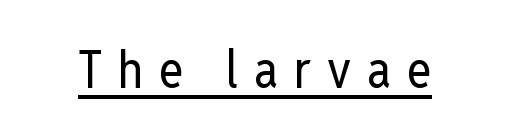
Q: Is the text bold? A: No.
Q: Is the text italic (slanted)? A: No, it is upright.
Q: Is the typeface a serif or a sans-serif typeface? A: Sans-serif.
Q: Is the text underlined? A: Yes.
Q: Is the spacing between letters normal or unusually wide? A: Unusually wide.
Q: Width (condensed, normal, or wide)? A: Condensed.
Q: Stroke contrast? A: Low.
Q: x-height? A: Medium.
Q: Monospaced? A: No.
